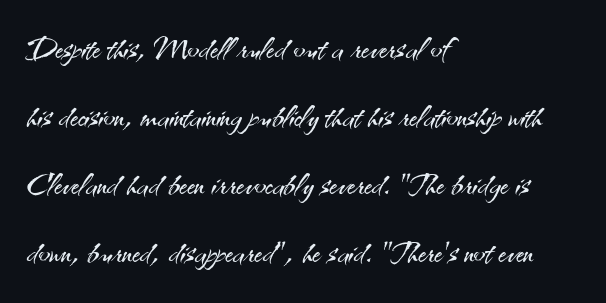
The image shows 43 px light sans-serif type; set left-aligned, normal line spacing (1.58x), normal letter spacing, not underlined; medium stroke contrast and a small x-height.
